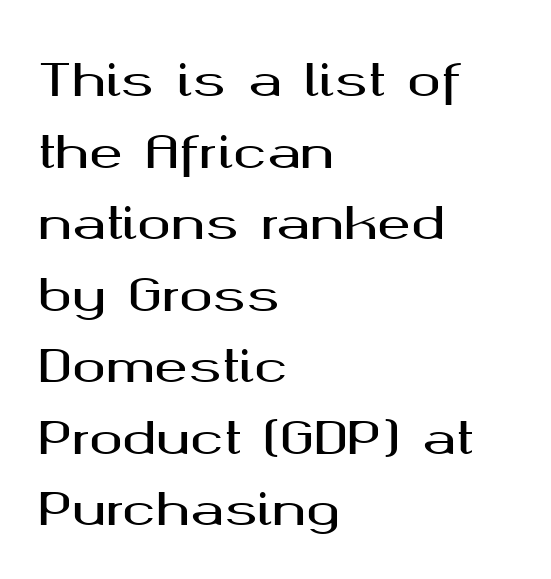
The image shows 45 px wide sans-serif type, upright; set left-aligned, normal line spacing (1.59x), normal letter spacing, not underlined; medium stroke contrast and a medium x-height.
